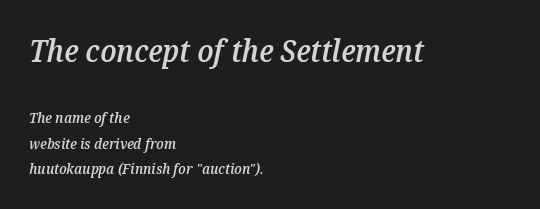
{"italic": "yes", "lean": "right", "slant_degrees": 12, "bold": "semi", "weight": "semibold", "width": "normal", "stroke_contrast": "medium", "x_height": "medium", "monospaced": "no", "underline": "no", "align": "left", "line_spacing_ratio": 1.83, "letter_spacing": "normal", "letter_spacing_em": 0.0, "larger_block": "first", "size_ratio": 2.14, "glyph_px": 30}
